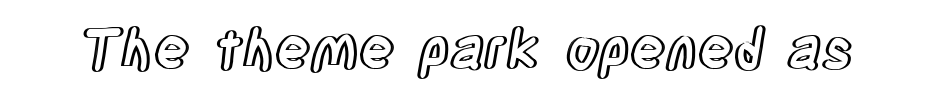
Q: Is the text italic (slanted)? A: Yes.
Q: Is the text underlined? A: No.
Q: Is the spacing between letters normal or unusually wide? A: Normal.
Q: Width (condensed, normal, or wide)? A: Condensed.
Q: x-height? A: Large.
Q: Monospaced? A: No.
